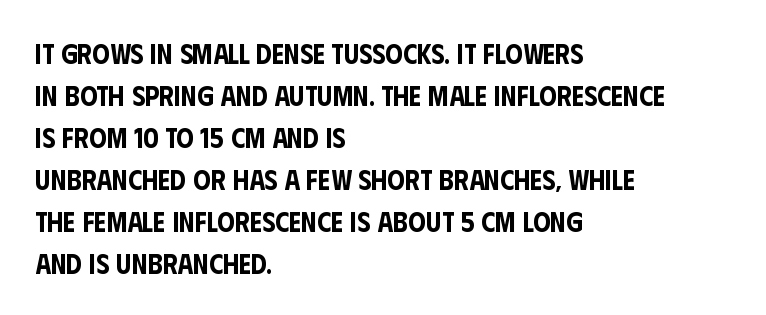
The image shows 28 px condensed sans-serif type, upright; set left-aligned, normal line spacing (1.5x), normal letter spacing, not underlined; low stroke contrast and a large x-height.
